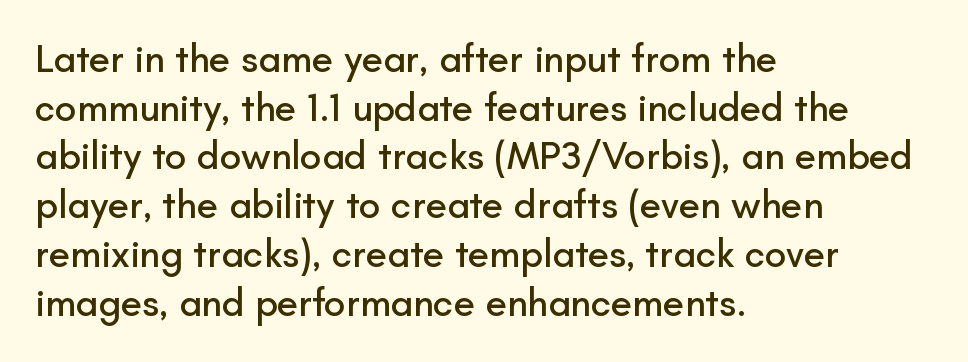
The image shows 39 px sans-serif type, upright; set left-aligned, normal line spacing (1.25x), normal letter spacing, not underlined; low stroke contrast and a small x-height.
